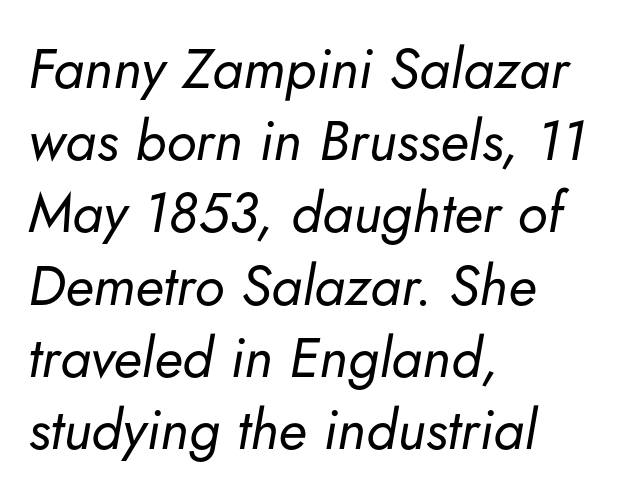
{"italic": "yes", "lean": "right", "slant_degrees": 5, "bold": "no", "weight": "regular", "width": "normal", "stroke_contrast": "low", "x_height": "small", "monospaced": "no", "underline": "no", "align": "left", "line_spacing": "normal", "line_spacing_ratio": 1.29, "letter_spacing": "normal", "letter_spacing_em": 0.0, "glyph_px": 56}
